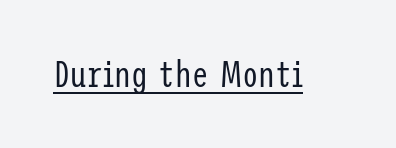
{"serif": "no", "italic": "no", "bold": "no", "weight": "regular", "width": "condensed", "stroke_contrast": "low", "x_height": "medium", "underline": "yes", "letter_spacing": "normal", "letter_spacing_em": 0.0, "glyph_px": 37}
